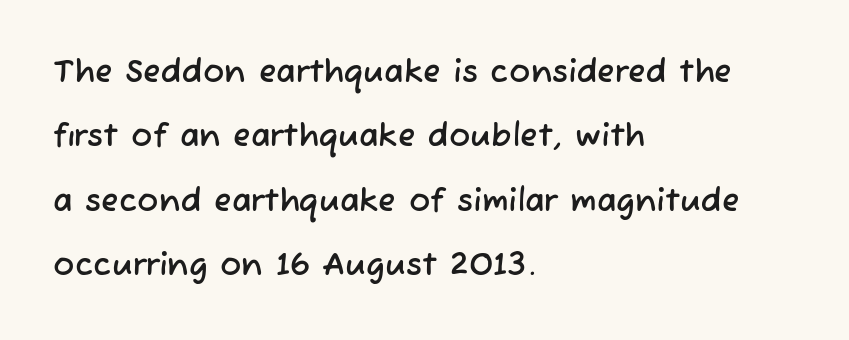
{"serif": "no", "width": "normal", "stroke_contrast": "low", "x_height": "medium", "monospaced": "no", "underline": "no", "align": "left", "line_spacing": "loose", "line_spacing_ratio": 2.01, "letter_spacing": "normal", "letter_spacing_em": 0.0, "glyph_px": 32}
